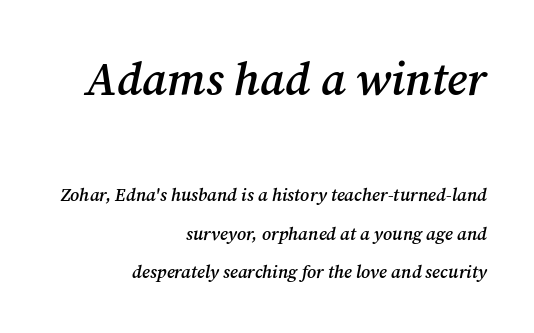
{"serif": "yes", "italic": "yes", "lean": "right", "slant_degrees": 12, "bold": "semi", "weight": "semibold", "width": "normal", "stroke_contrast": "medium", "x_height": "medium", "monospaced": "no", "underline": "no", "align": "right", "line_spacing": "loose", "line_spacing_ratio": 2.14, "letter_spacing": "normal", "letter_spacing_em": 0.0, "larger_block": "first", "size_ratio": 2.56, "glyph_px": 46}
